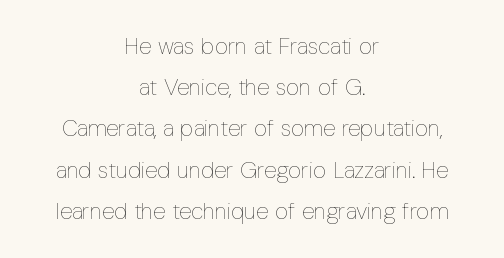
Q: Is the text bold? A: No.
Q: Is the text italic (slanted)? A: No, it is upright.
Q: Is the text underlined? A: No.
Q: How is the paragraph aligned? A: Centered.
Q: Is the spacing between letters normal or unusually wide? A: Normal.
